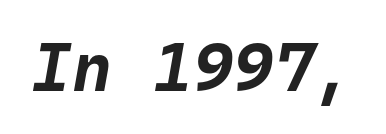
The image shows 69 px bold type, italic (leaning right), monospaced; set normal letter spacing, not underlined; low stroke contrast and a large x-height.
